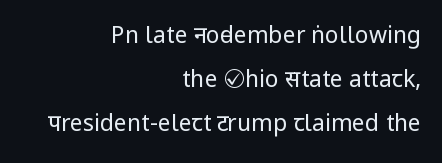
Q: Is the text bold? A: No.
Q: Is the text italic (slanted)? A: No, it is upright.
Q: Is the text underlined? A: No.
Q: How is the paragraph aligned? A: Right-aligned.
Q: Is the spacing between letters normal or unusually wide? A: Normal.
Q: Is the spacing between lines tight, normal or loose? A: Loose.
